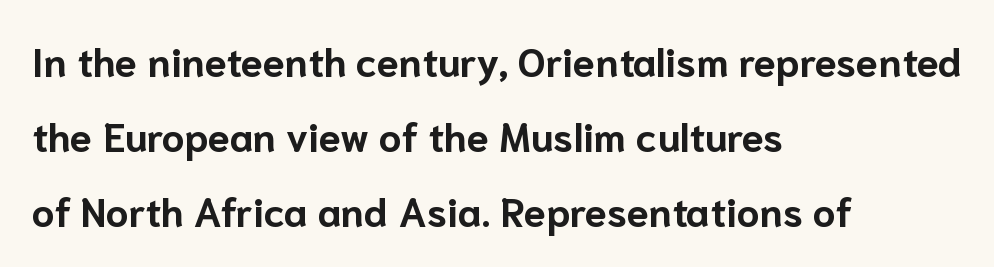
The image shows 40 px bold sans-serif type, upright; set left-aligned, line spacing 1.87x, normal letter spacing, not underlined; low stroke contrast and a medium x-height.
